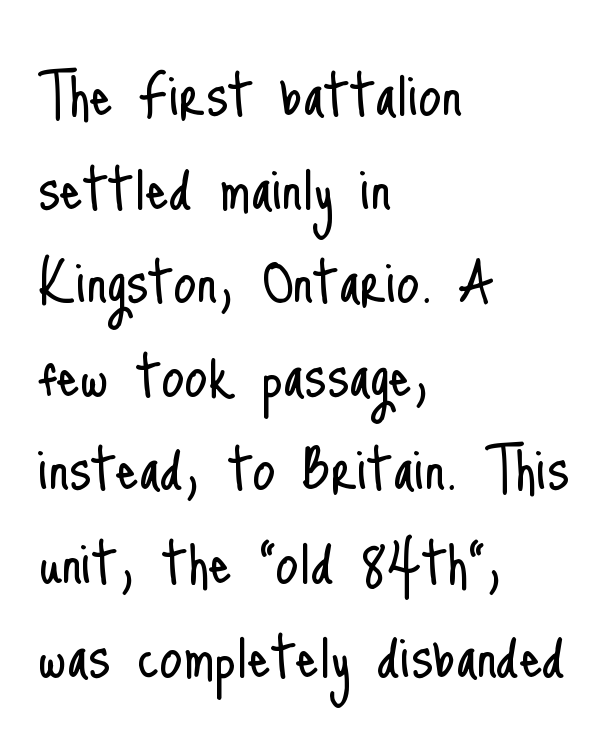
The image shows 72 px light, condensed sans-serif type, upright; set left-aligned, normal line spacing (1.3x), normal letter spacing, not underlined; low stroke contrast and a small x-height.
